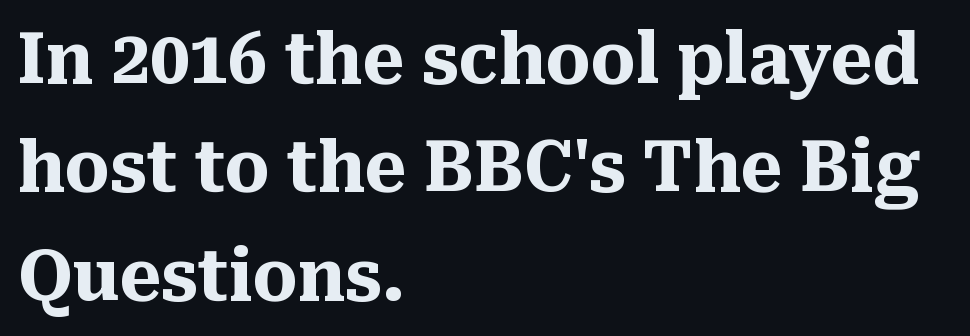
Q: Is the text bold? A: Yes.
Q: Is the text italic (slanted)? A: No, it is upright.
Q: Is the typeface a serif or a sans-serif typeface? A: Serif.
Q: Is the text underlined? A: No.
Q: How is the paragraph aligned? A: Left-aligned.
Q: Is the spacing between letters normal or unusually wide? A: Normal.
Q: Is the spacing between lines tight, normal or loose? A: Normal.
Q: Width (condensed, normal, or wide)? A: Normal.
Q: Stroke contrast? A: Medium.
Q: x-height? A: Medium.
Q: Monospaced? A: No.
